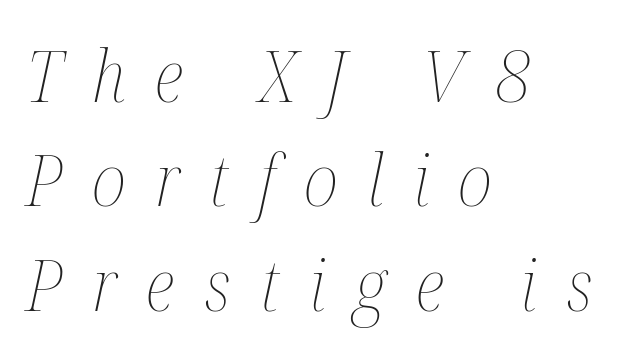
Q: Is the text bold? A: No.
Q: Is the text italic (slanted)? A: Yes, it leans right by about 12 degrees.
Q: Is the text underlined? A: No.
Q: How is the paragraph aligned? A: Left-aligned.
Q: Is the spacing between letters normal or unusually wide? A: Unusually wide.
Q: Is the spacing between lines tight, normal or loose? A: Normal.
Q: Width (condensed, normal, or wide)? A: Condensed.
Q: Stroke contrast? A: Medium.
Q: x-height? A: Medium.
Q: Monospaced? A: No.
